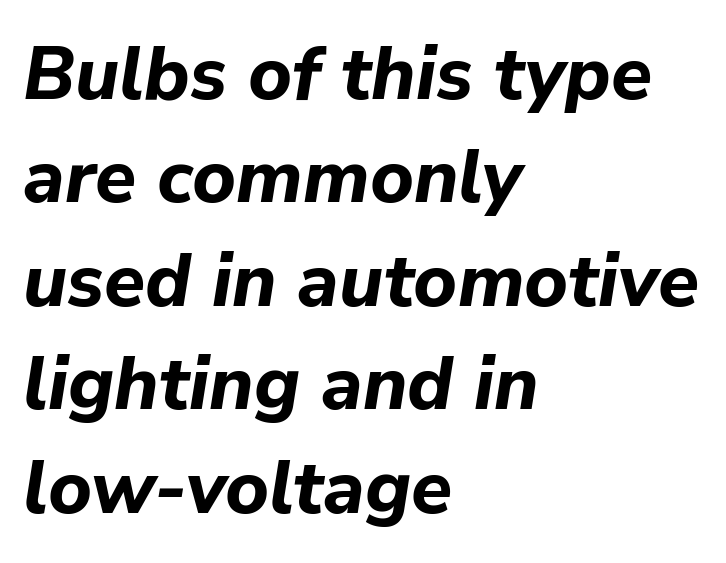
A typesetter would call this zero additional tracking. The passage shown is not underscored anywhere. Looks like regular typesetting: each glyph gets only the width it needs. The paragraph shown leans on its left margin.
